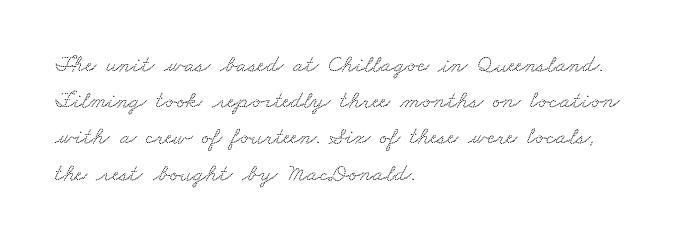
The image shows 24 px text type; set left-aligned, normal line spacing (1.51x), normal letter spacing, not underlined.
